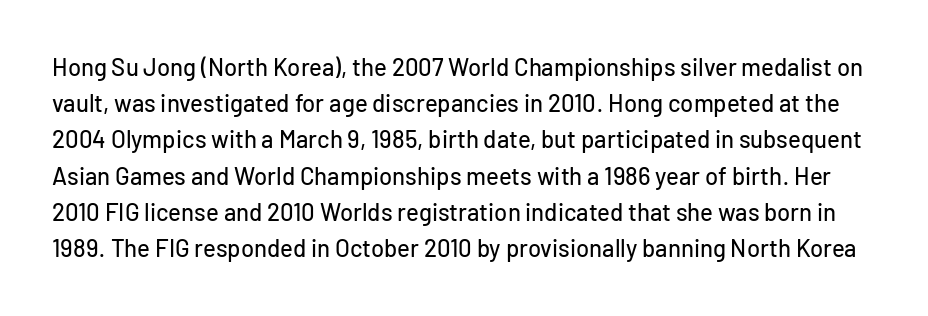
The image shows 24 px text type, upright; set normal line spacing (1.51x), normal letter spacing, not underlined.
